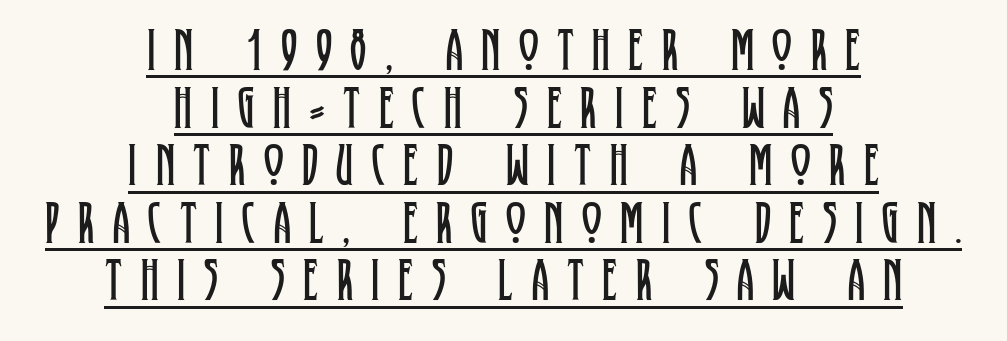
The image shows 60 px regular-weight, condensed serif type, upright; set centered, tight line spacing (0.96x), unusually wide letter spacing (+0.31 em), underlined; low stroke contrast and a large x-height.
